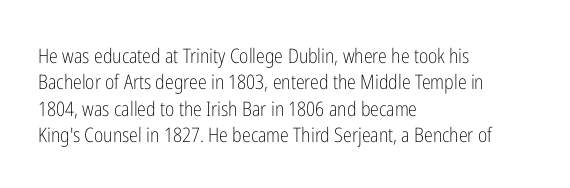
The image shows 20 px text type, upright; set left-aligned, normal line spacing (1.32x), normal letter spacing, not underlined.
